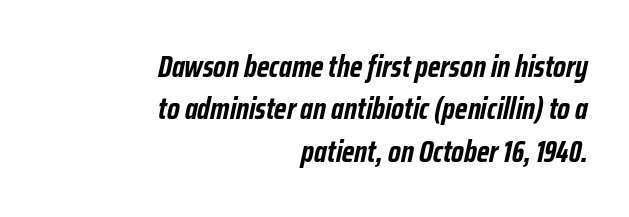
Each glyph is drawn with heavy, bold strokes. Slant detected: the letters are inclined. The letters advance in unequal steps, a hallmark of proportional type. A typesetter would call this leading conventional body-copy spacing. Letters rest on an invisible, unmarked baseline.
